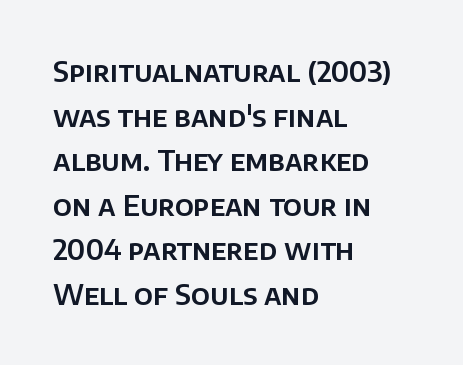
The image shows 28 px sans-serif type, upright; set left-aligned, normal line spacing (1.59x), normal letter spacing, not underlined; low stroke contrast and a large x-height.
